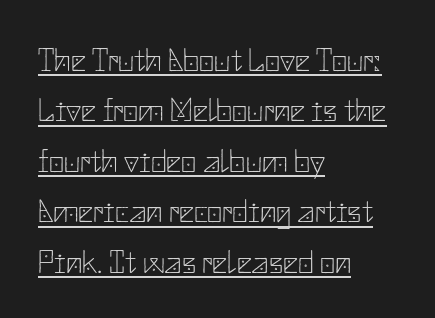
This is the regular roman posture of the typeface. The designer left line spacing at the default. Every word sits above its own underline. A quiet, ordinary-to-light weight characterises the typeface. The ragged edge is on the right, which tells us the setting is flush left. Tracking here is standard; glyphs follow each other at the usual distance.
